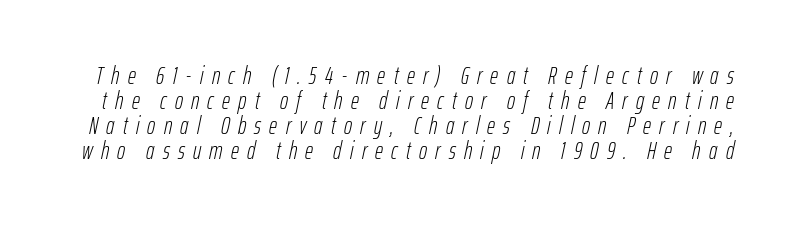
The image shows 25 px text type, italic (leaning right); set tight line spacing (1.0x), unusually wide letter spacing (+0.33 em), not underlined.
